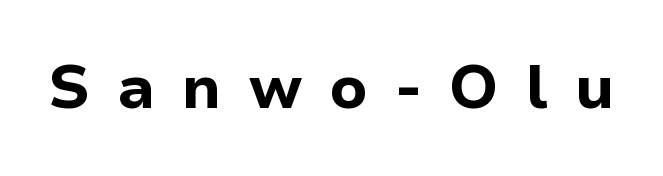
The image shows 61 px bold sans-serif type, upright; set unusually wide letter spacing (+0.44 em), not underlined; low stroke contrast and a medium x-height.
